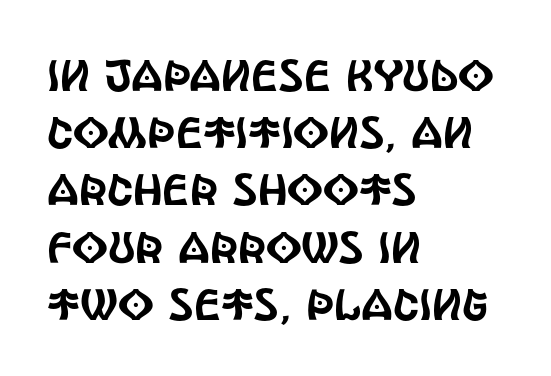
Caption: multi-line text, flush left, ragged right. Each letter keeps its own natural width here, so spacing adapts to shape. Clear beneath every line of the passage. This block has exactly the height ordinary leading produces.
